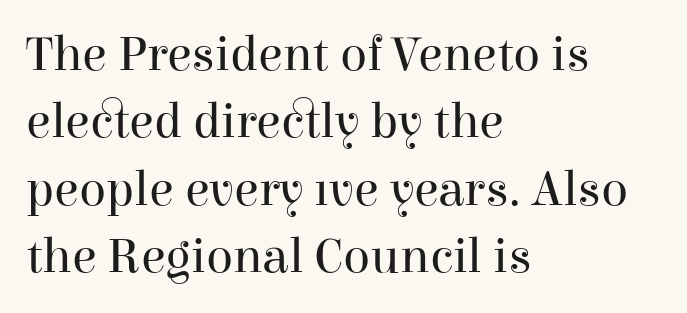
Tall strokes in this sample are plumb rather than angled. Every row of glyphs begins at an identical x-position on the left. The face used here is proportionally spaced, like ordinary book or web type. If you measured baseline to baseline, you'd find a middling distance. A clean baseline with only descenders dipping below it.
